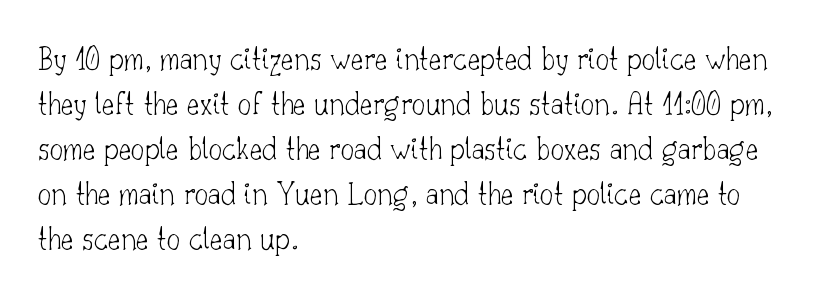
Q: Is the text bold? A: No.
Q: Is the text italic (slanted)? A: No, it is upright.
Q: Is the typeface a serif or a sans-serif typeface? A: Serif.
Q: Is the text underlined? A: No.
Q: How is the paragraph aligned? A: Left-aligned.
Q: Is the spacing between letters normal or unusually wide? A: Normal.
Q: Is the spacing between lines tight, normal or loose? A: Normal.
Q: Width (condensed, normal, or wide)? A: Normal.
Q: Stroke contrast? A: Low.
Q: x-height? A: Small.
Q: Monospaced? A: No.
